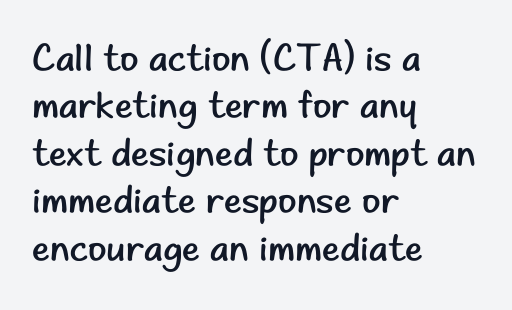
{"serif": "no", "italic": "no", "bold": "no", "weight": "regular", "width": "normal", "stroke_contrast": "low", "x_height": "small", "monospaced": "no", "underline": "no", "align": "left", "line_spacing": "normal", "line_spacing_ratio": 1.25, "letter_spacing": "normal", "letter_spacing_em": 0.0, "glyph_px": 38}
